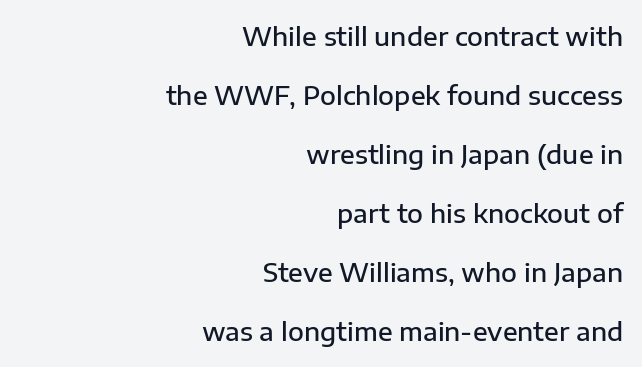
The image shows 26 px text type, upright; set right-aligned, loose line spacing (2.27x), normal letter spacing, not underlined.
